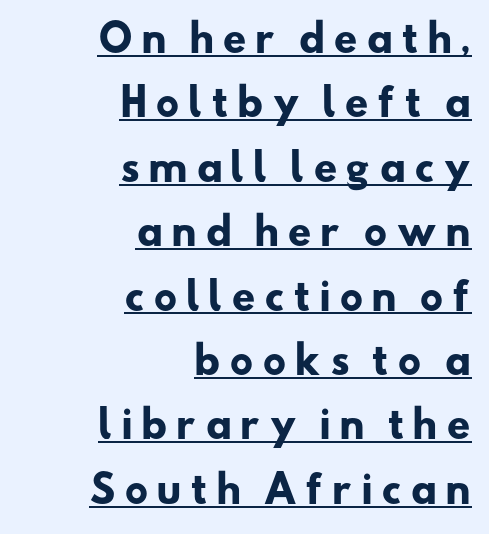
{"serif": "no", "bold": "yes", "weight": "heavy", "width": "wide", "stroke_contrast": "low", "x_height": "small", "monospaced": "no", "underline": "yes", "align": "right", "line_spacing_ratio": 1.74, "letter_spacing": "wide", "letter_spacing_em": 0.21, "glyph_px": 37}
